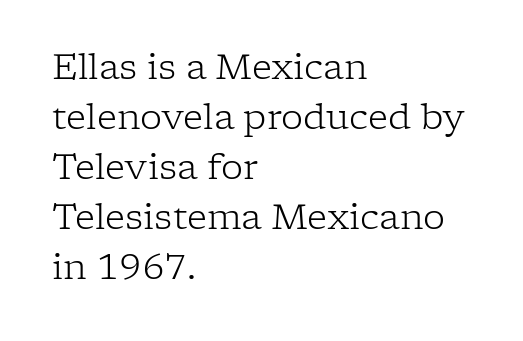
The image shows 35 px light serif type, upright; set left-aligned, normal line spacing (1.43x), normal letter spacing, not underlined; low stroke contrast and a medium x-height.
